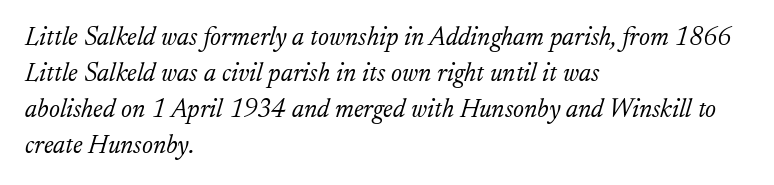
The baseline area is clear. Is the block centered? No — it sits flush against the left margin. The space between consecutive lines is moderate. Tall strokes in this sample are angled rather than plumb. Spacing between characters is what you'd get straight out of the box. Unbolded letterforms with no extra heft.
